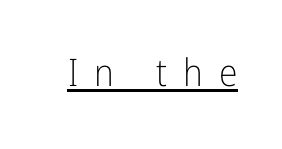
The image shows 38 px light, condensed sans-serif type, upright; set unusually wide letter spacing (+0.42 em), underlined; low stroke contrast and a medium x-height.
